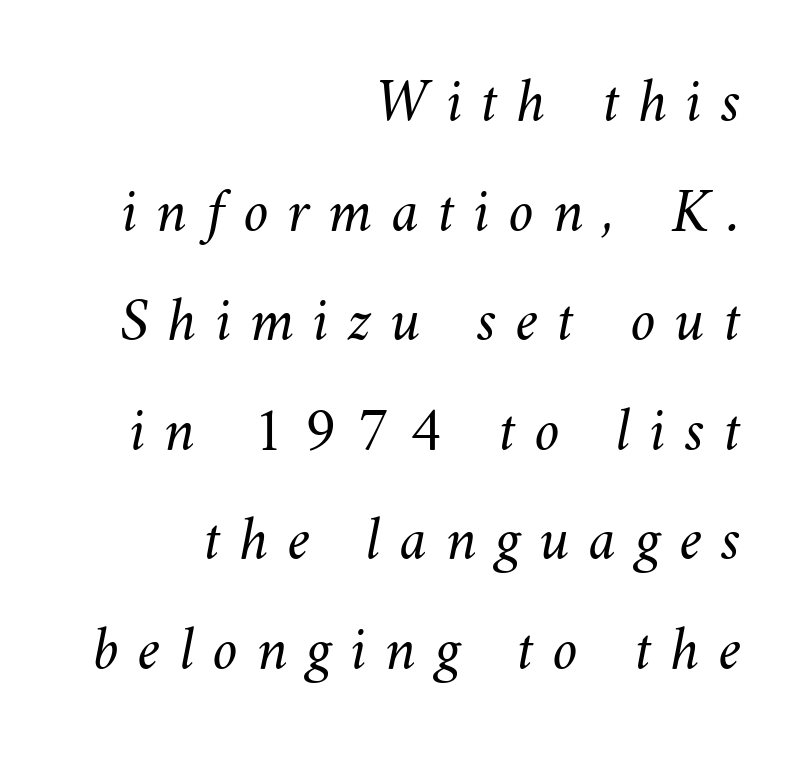
The image shows 63 px light type; set right-aligned, line spacing 1.74x, unusually wide letter spacing (+0.3 em), not underlined; medium stroke contrast and a small x-height.
